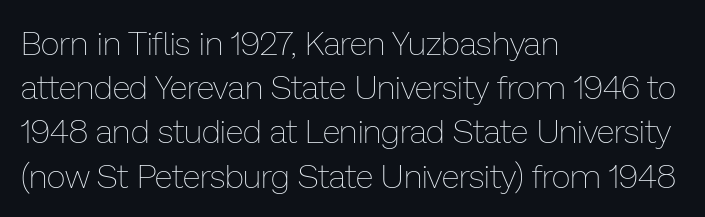
The image shows 33 px thin type, upright; set left-aligned, normal line spacing (1.34x), normal letter spacing, not underlined; low stroke contrast and a medium x-height.
